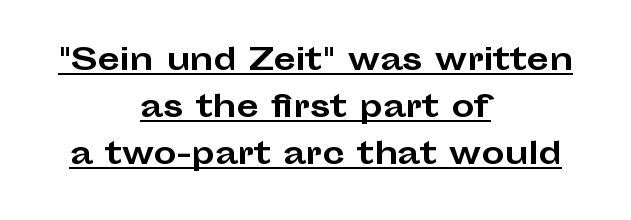
Q: Is the text bold? A: Yes.
Q: Is the text italic (slanted)? A: No, it is upright.
Q: Is the typeface a serif or a sans-serif typeface? A: Sans-serif.
Q: Is the text underlined? A: Yes.
Q: How is the paragraph aligned? A: Centered.
Q: Is the spacing between letters normal or unusually wide? A: Normal.
Q: Is the spacing between lines tight, normal or loose? A: Normal.
Q: Width (condensed, normal, or wide)? A: Wide.
Q: Stroke contrast? A: Low.
Q: x-height? A: Medium.
Q: Monospaced? A: No.
